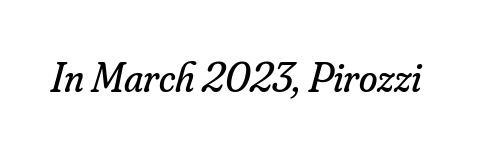
Q: Is the text bold? A: No.
Q: Is the text italic (slanted)? A: Yes, it leans right by about 16 degrees.
Q: Is the typeface a serif or a sans-serif typeface? A: Serif.
Q: Is the text underlined? A: No.
Q: Is the spacing between letters normal or unusually wide? A: Normal.
Q: Width (condensed, normal, or wide)? A: Normal.
Q: Stroke contrast? A: Low.
Q: x-height? A: Small.
Q: Monospaced? A: No.
